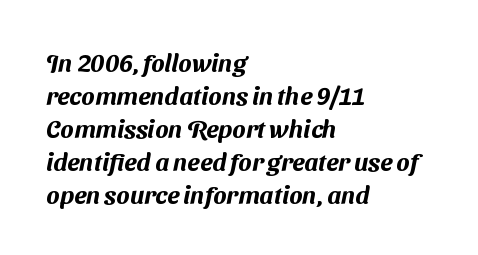
Short and long lines alike share a common starting point at left. Vertically, the passage feels balanced, rows spaced as you'd expect. Words appear dense and cohesive because spacing is normal. Quick note: underline off.
